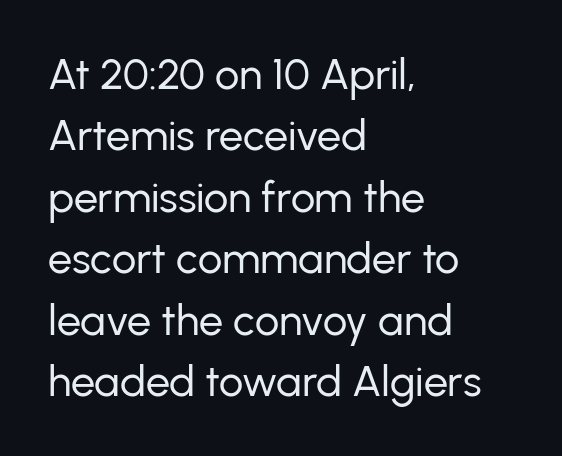
{"serif": "no", "italic": "no", "bold": "no", "weight": "regular", "width": "normal", "stroke_contrast": "low", "x_height": "medium", "monospaced": "no", "underline": "no", "align": "left", "line_spacing": "normal", "line_spacing_ratio": 1.43, "letter_spacing": "normal", "letter_spacing_em": 0.0, "glyph_px": 43}
